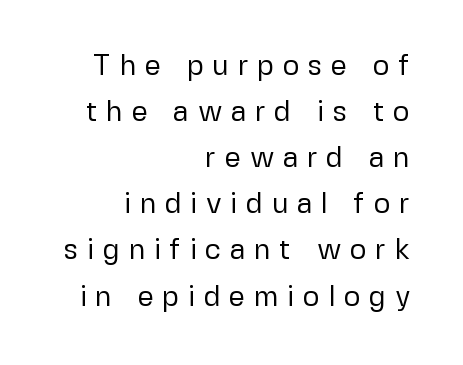
{"serif": "no", "italic": "no", "bold": "no", "weight": "regular", "width": "normal", "stroke_contrast": "low", "x_height": "medium", "monospaced": "no", "underline": "no", "align": "right", "line_spacing": "normal", "line_spacing_ratio": 1.59, "letter_spacing": "wide", "letter_spacing_em": 0.29, "glyph_px": 29}
